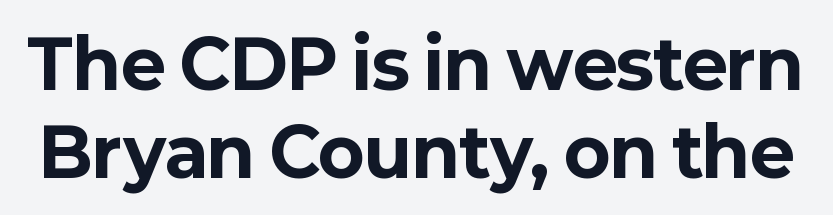
{"serif": "no", "italic": "no", "bold": "yes", "weight": "bold", "width": "normal", "stroke_contrast": "low", "x_height": "medium", "monospaced": "no", "underline": "no", "line_spacing": "normal", "line_spacing_ratio": 1.29, "letter_spacing": "normal", "letter_spacing_em": 0.0, "glyph_px": 68}
